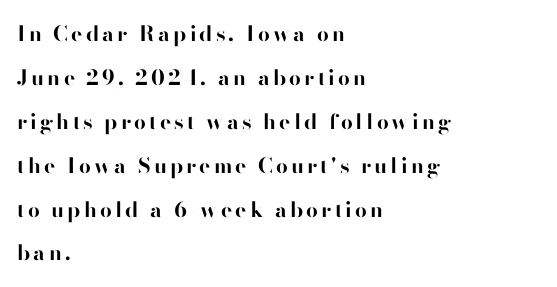
Q: Is the text bold? A: Yes.
Q: Is the text italic (slanted)? A: No, it is upright.
Q: Is the text underlined? A: No.
Q: How is the paragraph aligned? A: Left-aligned.
Q: Is the spacing between lines tight, normal or loose? A: Loose.
